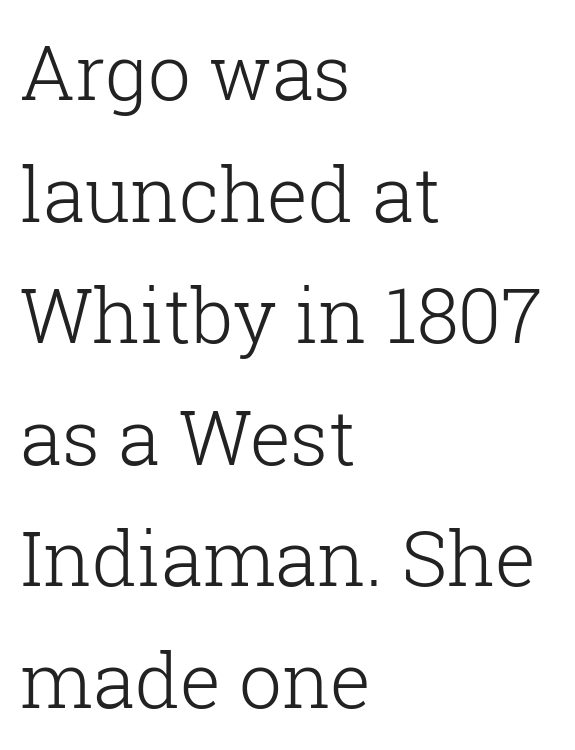
The image shows 76 px light serif type, upright; set left-aligned, normal line spacing (1.6x), normal letter spacing, not underlined; low stroke contrast and a medium x-height.
